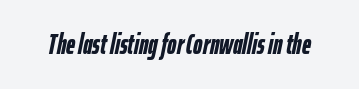
The rendering uses natural spacing where letterforms have individual widths. Glyph-to-glyph distance matches everyday printed text. The font is running at its bold setting. The foot of each line stays bare and open.
